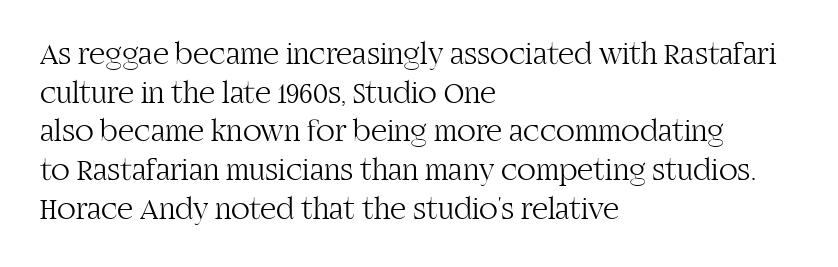
The image shows 31 px light serif type, upright; set left-aligned, normal line spacing (1.25x), normal letter spacing, not underlined; high stroke contrast and a large x-height.
